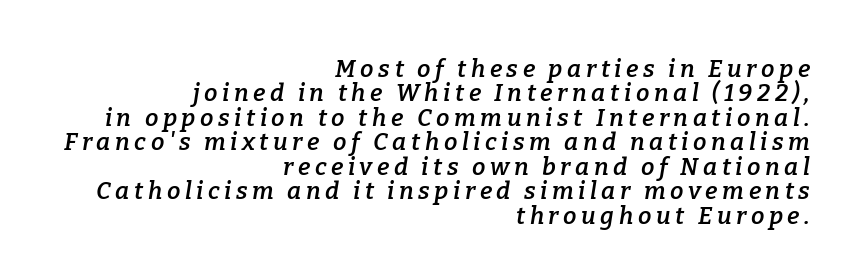
{"italic": "yes", "lean": "right", "slant_degrees": 9, "bold": "semi", "underline": "no", "align": "right", "line_spacing": "tight", "line_spacing_ratio": 1.02, "glyph_px": 24}
